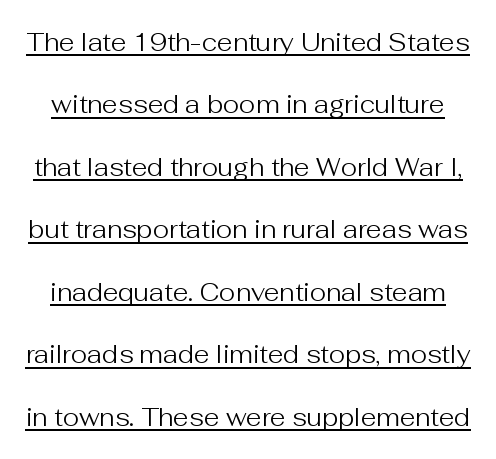
The image shows 25 px text type, upright; set loose line spacing (2.5x), normal letter spacing, underlined.
